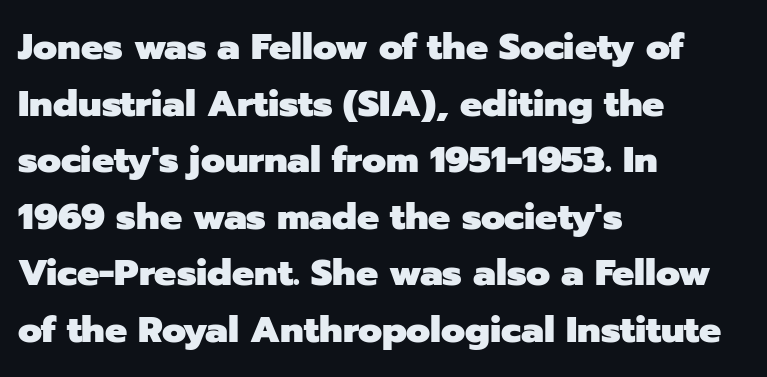
Short and long lines alike share a common starting point at left. The type sits square on the baseline with zero lean. The font is running at its bold setting. A bare baseline throughout the passage. These lines are rendered in a variable-pitch font. The rows are spaced the way most documents space them.
